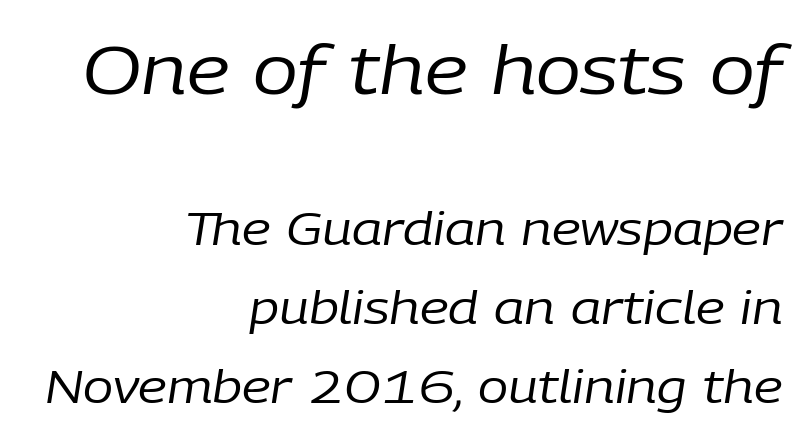
{"italic": "yes", "lean": "right", "slant_degrees": 9, "bold": "no", "weight": "regular", "width": "normal", "stroke_contrast": "low", "x_height": "medium", "monospaced": "no", "underline": "no", "align": "right", "line_spacing_ratio": 1.76, "letter_spacing": "normal", "letter_spacing_em": 0.0, "larger_block": "first", "size_ratio": 1.49, "glyph_px": 67}
